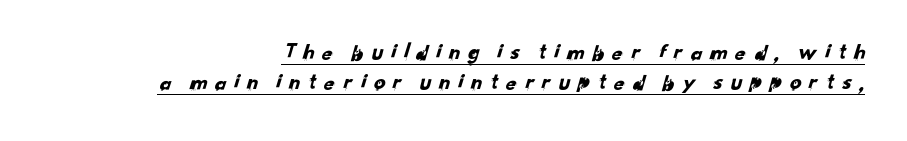
The image shows 23 px text type; set normal line spacing (1.32x), unusually wide letter spacing (+0.27 em), underlined.
